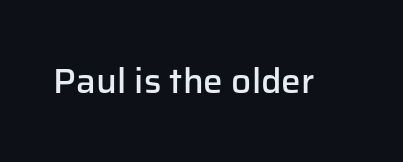
The image shows 35 px semibold sans-serif type, upright; set normal letter spacing, not underlined; low stroke contrast and a medium x-height.
